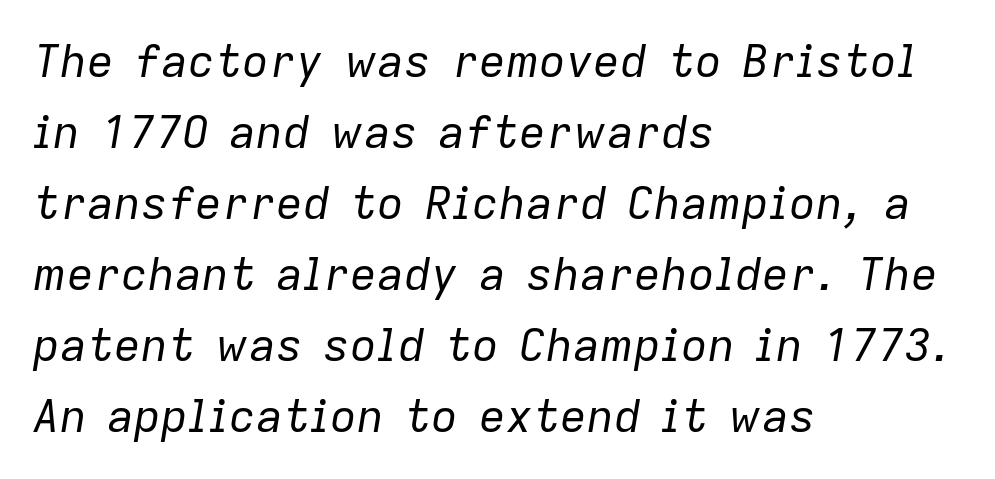
Q: Is the text bold? A: No.
Q: Is the text italic (slanted)? A: Yes, it leans right by about 9 degrees.
Q: Is the text underlined? A: No.
Q: How is the paragraph aligned? A: Left-aligned.
Q: Is the spacing between letters normal or unusually wide? A: Normal.
Q: Is the spacing between lines tight, normal or loose? A: Normal.
Q: Width (condensed, normal, or wide)? A: Normal.
Q: Stroke contrast? A: Low.
Q: x-height? A: Medium.
Q: Monospaced? A: No.
